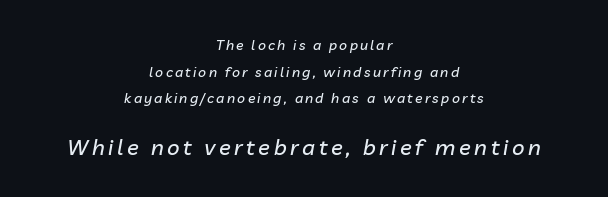
One-word summary of the alignment: center. In this sample the second text group is rendered at the bigger scale. The strip under each line holds only bare page. The rendering uses a large line-height, opening up the rows. Compared with ordinary roman type, these characters are visibly tilted.
